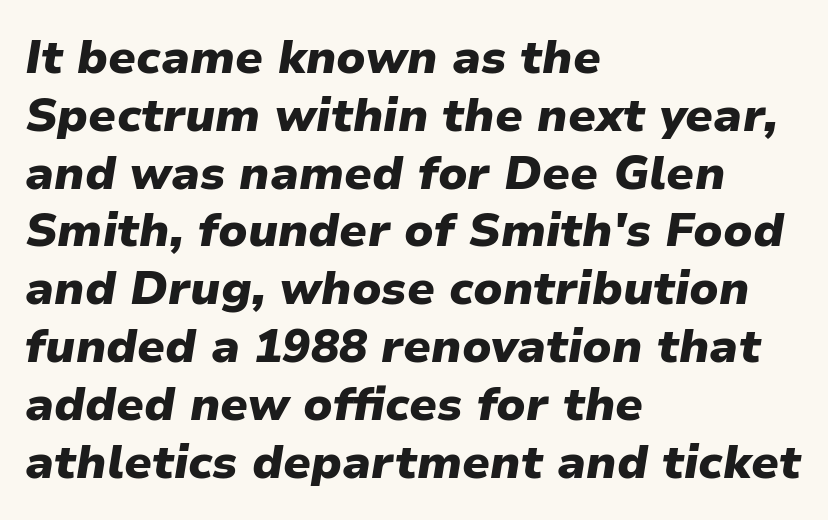
Nobody touched the tracking dial on this one. Bare-footed words on every line. You could not count columns in this text — the font is proportionally spaced. Style check: oblique.
